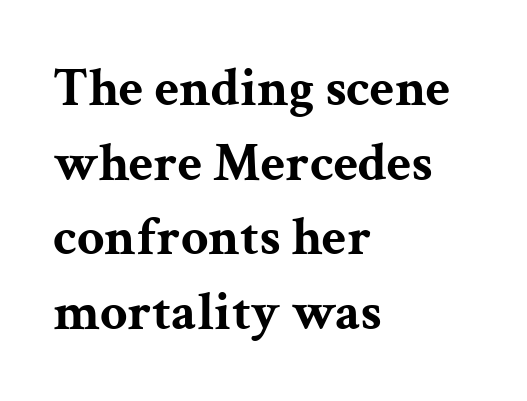
{"serif": "yes", "italic": "no", "bold": "yes", "weight": "bold", "width": "wide", "stroke_contrast": "medium", "x_height": "medium", "monospaced": "no", "underline": "no", "align": "left", "line_spacing": "normal", "line_spacing_ratio": 1.38, "letter_spacing": "normal", "letter_spacing_em": 0.0, "glyph_px": 54}
